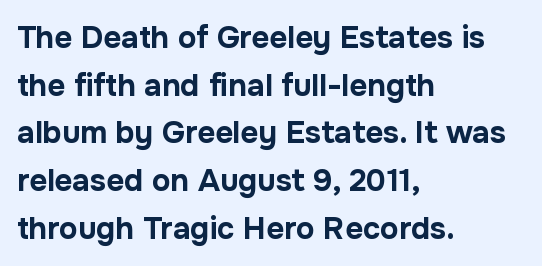
{"serif": "no", "italic": "no", "bold": "yes", "weight": "bold", "width": "normal", "stroke_contrast": "low", "x_height": "medium", "monospaced": "no", "underline": "no", "align": "left", "line_spacing": "normal", "line_spacing_ratio": 1.54, "letter_spacing": "normal", "letter_spacing_em": 0.0, "glyph_px": 31}
